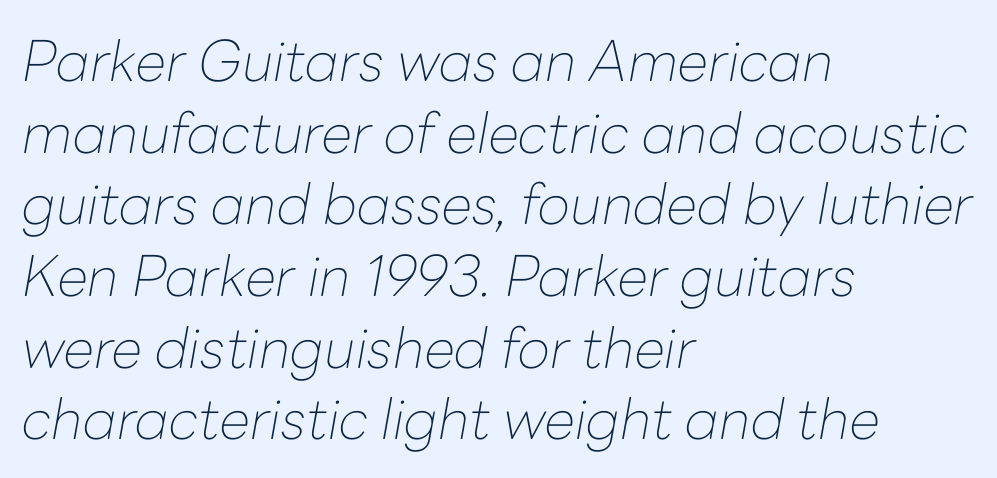
One glance says typical: line gaps are just what's usual. The face used here is proportionally spaced, like ordinary book or web type. Counters stay open thanks to moderate or lighter strokes. The zone under the glyphs is completely vacant. Leftover space on each line is placed entirely after the last word. Inter-character spacing is left at the font's built-in metrics.
